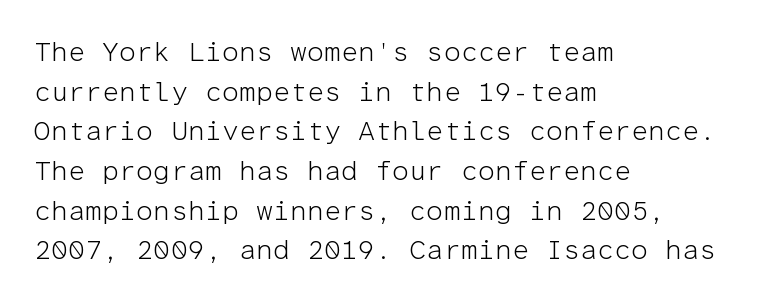
Q: Is the text bold? A: No.
Q: Is the text italic (slanted)? A: No, it is upright.
Q: Is the text underlined? A: No.
Q: How is the paragraph aligned? A: Left-aligned.
Q: Is the spacing between letters normal or unusually wide? A: Normal.
Q: Is the spacing between lines tight, normal or loose? A: Normal.
